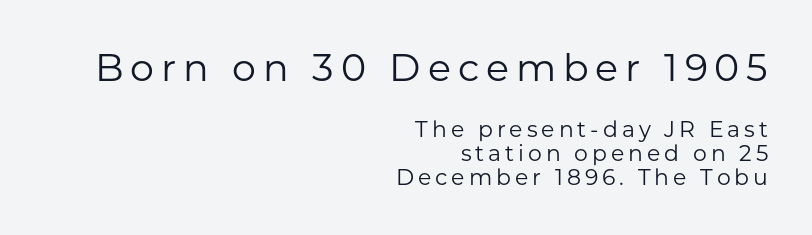
Here the first block reads like a headline and the second like body copy. You could not count columns in this text — the font is proportionally spaced. Quick note: not italic, upright. Each row of text sits above clean, open space. The weight tops out at a normal text grade.
